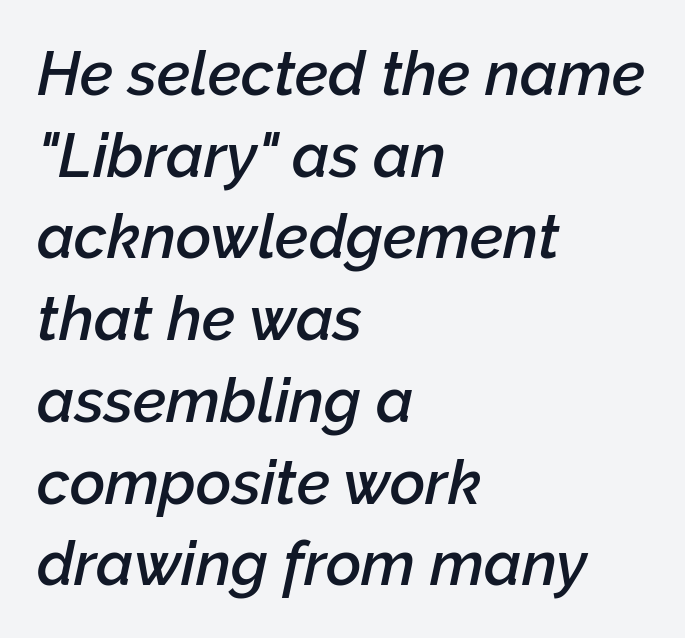
Q: Is the text bold? A: Semi-bold.
Q: Is the text italic (slanted)? A: Yes, it leans right by about 12 degrees.
Q: Is the text underlined? A: No.
Q: How is the paragraph aligned? A: Left-aligned.
Q: Is the spacing between letters normal or unusually wide? A: Normal.
Q: Is the spacing between lines tight, normal or loose? A: Normal.
Q: Width (condensed, normal, or wide)? A: Normal.
Q: Stroke contrast? A: Low.
Q: x-height? A: Medium.
Q: Monospaced? A: No.
